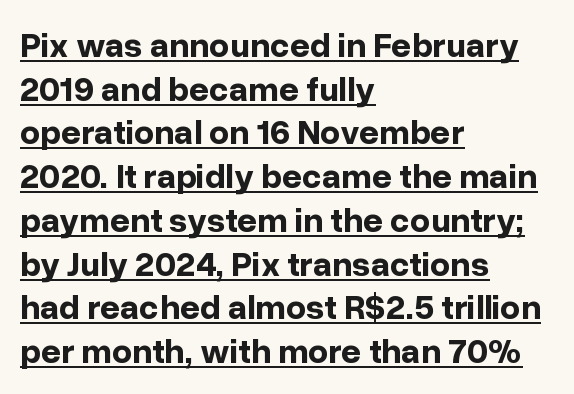
{"serif": "no", "italic": "no", "bold": "yes", "weight": "bold", "width": "normal", "stroke_contrast": "low", "x_height": "medium", "monospaced": "no", "underline": "yes", "align": "left", "line_spacing": "normal", "line_spacing_ratio": 1.25, "letter_spacing": "normal", "letter_spacing_em": 0.0, "glyph_px": 35}
